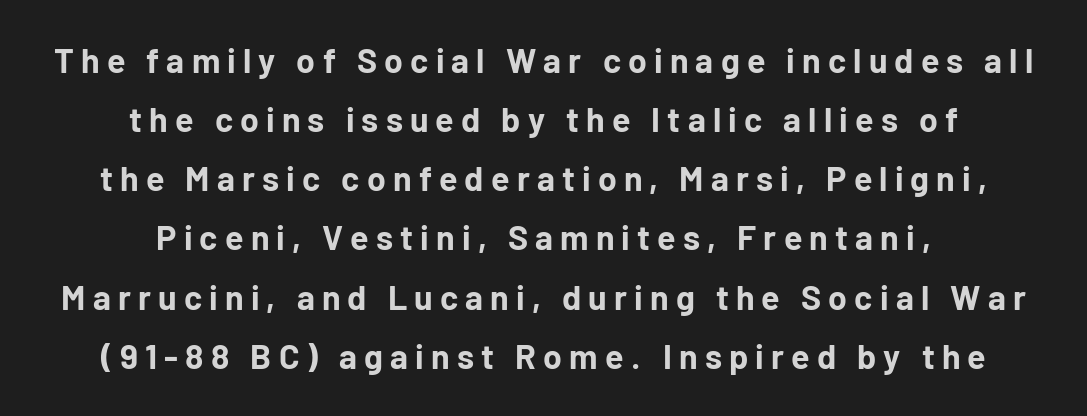
Does the lettering tilt? It doesn't — this is upright. Compared with typical body copy, the letter spacing here is much looser. The letters carry no serifs — their stems end cleanly without finishing strokes. Each letter keeps its own natural width here, so spacing adapts to shape. Visually the block forms a symmetrical silhouette, jagged on both flanks. The sample has been set heavy, in full bold.
